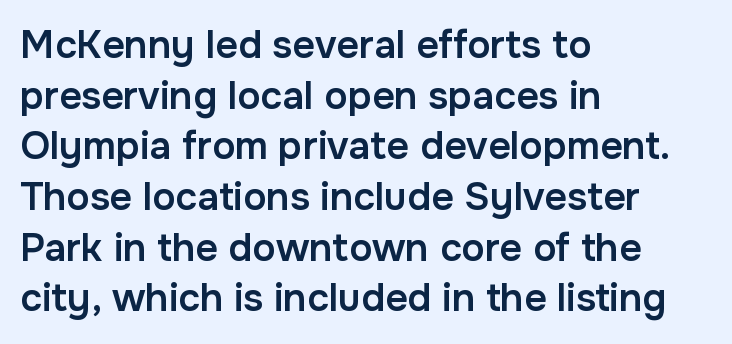
Compared with a centered layout, this one pins lines to the left instead. The sample has been set in demibold, a notch under bold. Looks like regular typesetting: each glyph gets only the width it needs. Only glyphs here, with clear space below each row. No feet cap the strokes, marking this as sans-serif type.
